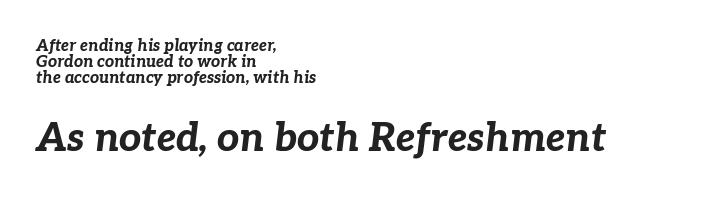
{"italic": "yes", "lean": "right", "slant_degrees": 7, "bold": "yes", "weight": "bold", "width": "normal", "stroke_contrast": "low", "x_height": "medium", "monospaced": "no", "underline": "no", "align": "left", "line_spacing": "tight", "line_spacing_ratio": 0.99, "letter_spacing": "normal", "letter_spacing_em": 0.0, "larger_block": "second", "size_ratio": 2.44, "glyph_px": 39}
